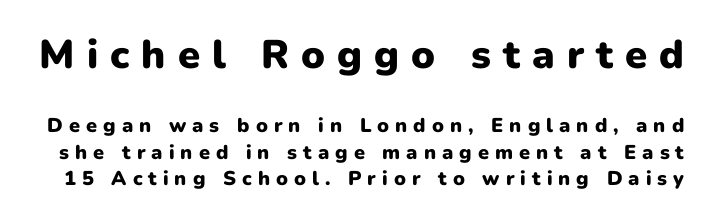
Q: Is the text bold? A: Yes.
Q: Is the text italic (slanted)? A: No, it is upright.
Q: Is the typeface a serif or a sans-serif typeface? A: Sans-serif.
Q: Is the text underlined? A: No.
Q: Is the spacing between letters normal or unusually wide? A: Unusually wide.
Q: Is the spacing between lines tight, normal or loose? A: Normal.
Q: Which block of text is set in a larger size, the first (top) or the second (bottom)? A: The first (top) one.
Q: Width (condensed, normal, or wide)? A: Normal.
Q: Stroke contrast? A: Low.
Q: x-height? A: Medium.
Q: Monospaced? A: No.
